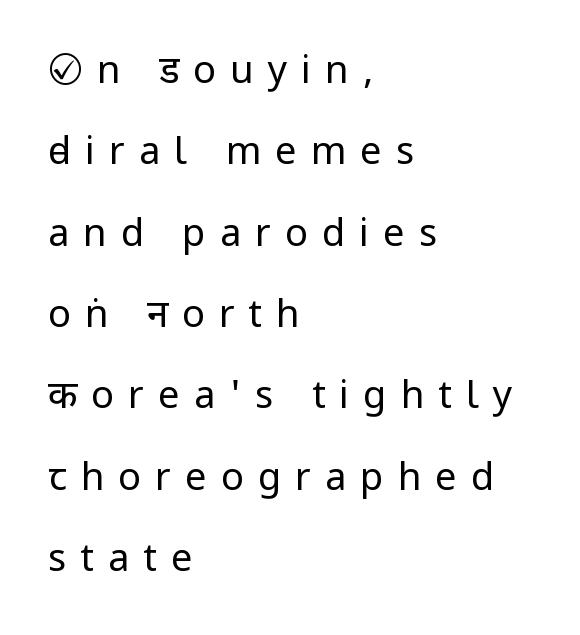
The image shows 38 px regular-weight, condensed sans-serif type, upright; set left-aligned, loose line spacing (2.14x), unusually wide letter spacing (+0.37 em), not underlined; low stroke contrast.
